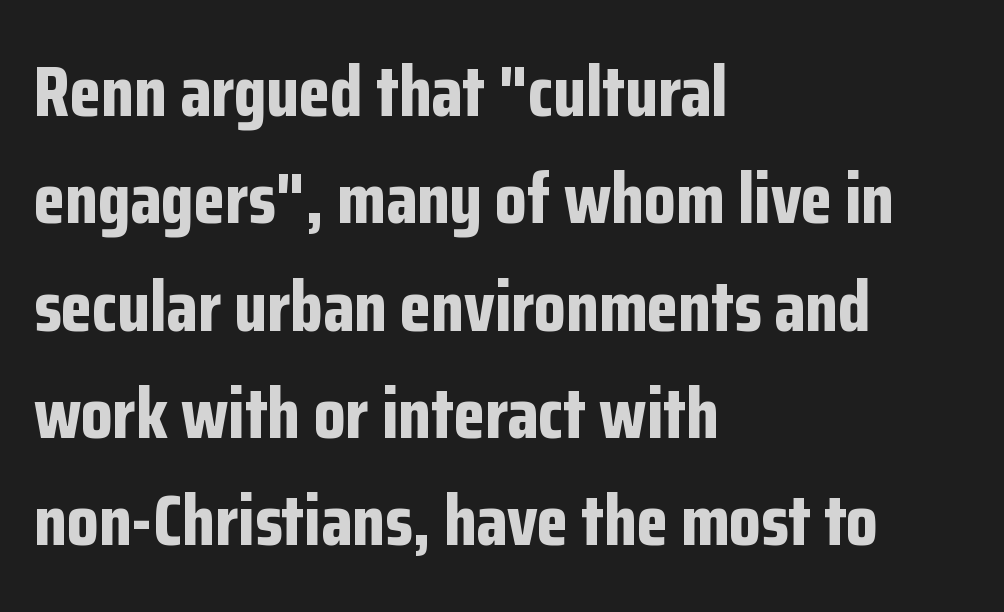
Q: Is the text bold? A: Yes.
Q: Is the text italic (slanted)? A: No, it is upright.
Q: Is the typeface a serif or a sans-serif typeface? A: Sans-serif.
Q: Is the text underlined? A: No.
Q: How is the paragraph aligned? A: Left-aligned.
Q: Is the spacing between letters normal or unusually wide? A: Normal.
Q: Is the spacing between lines tight, normal or loose? A: Normal.
Q: Width (condensed, normal, or wide)? A: Condensed.
Q: Stroke contrast? A: Low.
Q: x-height? A: Medium.
Q: Monospaced? A: No.
